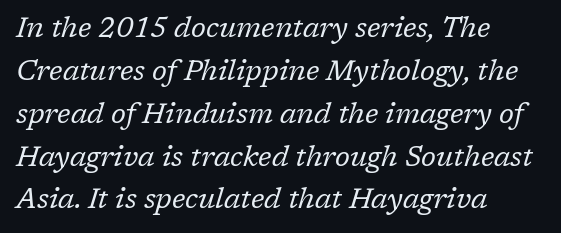
{"serif": "yes", "italic": "yes", "lean": "right", "slant_degrees": 17, "bold": "no", "weight": "regular", "width": "normal", "stroke_contrast": "low", "x_height": "medium", "monospaced": "no", "underline": "no", "align": "left", "line_spacing": "normal", "line_spacing_ratio": 1.53, "letter_spacing": "normal", "letter_spacing_em": 0.0, "glyph_px": 28}
